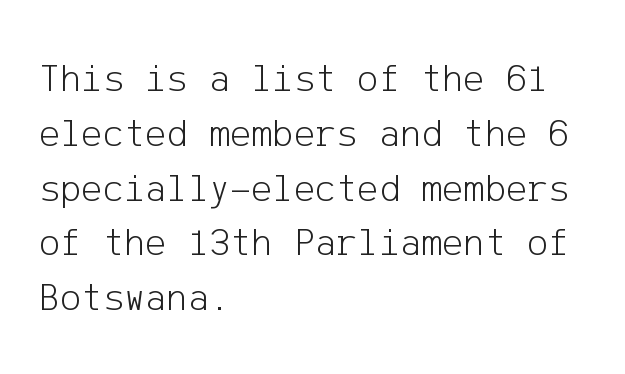
Nobody drew a line under any word here. You can tell it's not italic because the verticals are truly vertical. The lines sit at an ordinary, default distance from one another. The passage shown is typeset with a sans-serif family. The rendering anchors every line to the left-hand side.
